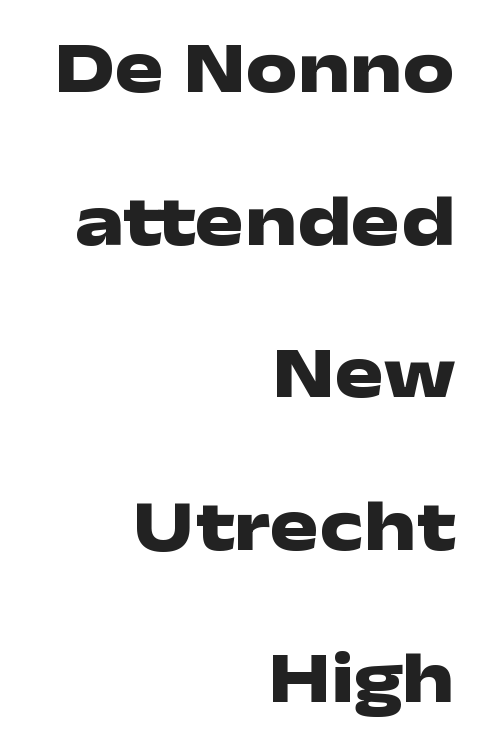
The image shows 73 px heavy, wide sans-serif type, upright; set right-aligned, loose line spacing (2.09x), normal letter spacing, not underlined; low stroke contrast and a medium x-height.
